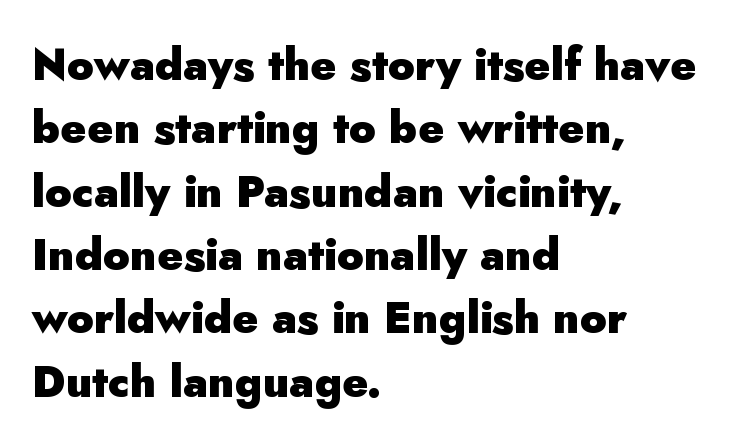
Q: Is the text bold? A: Yes.
Q: Is the text italic (slanted)? A: No, it is upright.
Q: Is the typeface a serif or a sans-serif typeface? A: Sans-serif.
Q: Is the text underlined? A: No.
Q: How is the paragraph aligned? A: Left-aligned.
Q: Is the spacing between letters normal or unusually wide? A: Normal.
Q: Is the spacing between lines tight, normal or loose? A: Normal.
Q: Width (condensed, normal, or wide)? A: Normal.
Q: Stroke contrast? A: Low.
Q: x-height? A: Small.
Q: Monospaced? A: No.
